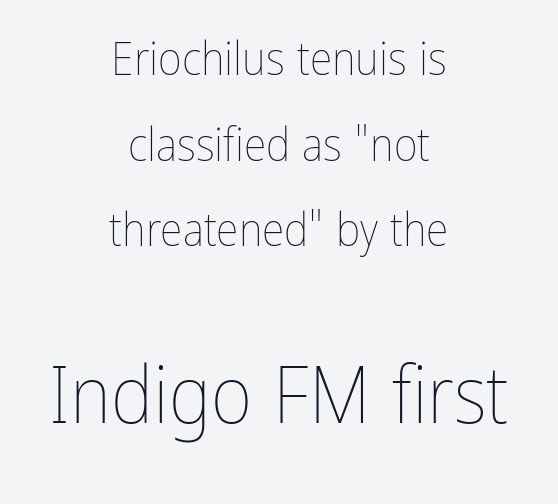
Do the letters lean? They stand straight. One-word summary of the alignment: center. The lower block of text is set noticeably larger than the block above it. Heft: none added — not bold. The horizontal fit of the characters is conventional and even. These lines are rendered in a variable-pitch font.
